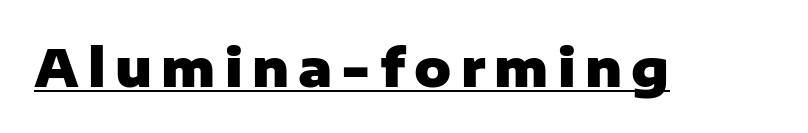
The image shows 51 px heavy sans-serif type, upright; set underlined; low stroke contrast and a medium x-height.
